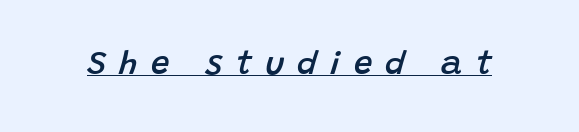
{"italic": "yes", "lean": "right", "slant_degrees": 15, "bold": "semi", "weight": "semibold", "width": "normal", "stroke_contrast": "low", "x_height": "large", "monospaced": "no", "underline": "yes", "letter_spacing": "wide", "letter_spacing_em": 0.4, "glyph_px": 33}
